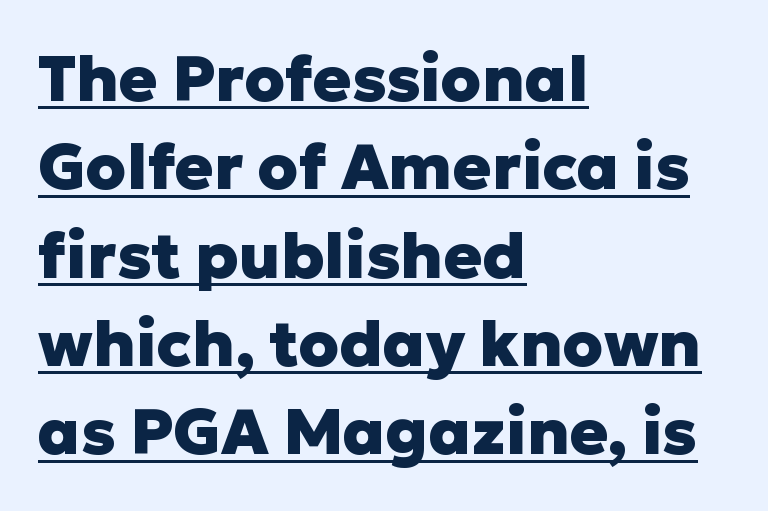
I'd call this a sans setting — the letters go barefoot. The typesetting leans heavy: a genuine bold. Here the glyphs are tracked normally, forming tight word shapes. Teacher's note: observe the even left margin — that is flush-left alignment. The sample's only ornament is a line tracing under the words. These lines are rendered in a variable-pitch font.
